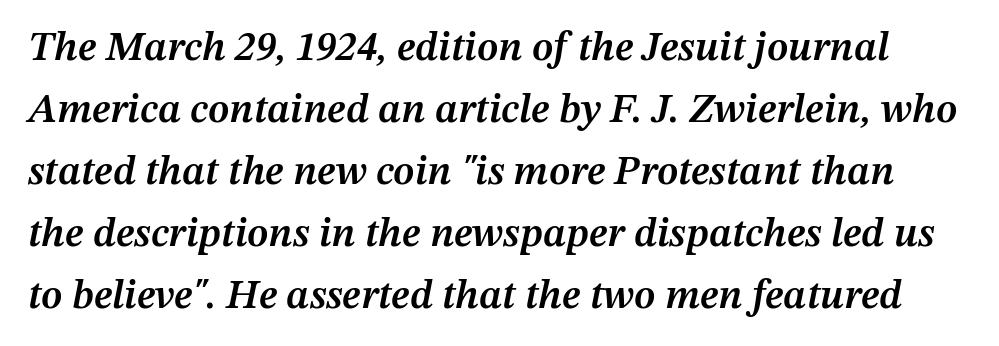
{"italic": "yes", "lean": "right", "slant_degrees": 12, "bold": "semi", "weight": "semibold", "width": "normal", "stroke_contrast": "medium", "x_height": "medium", "monospaced": "no", "underline": "no", "line_spacing": "normal", "line_spacing_ratio": 1.51, "letter_spacing": "normal", "letter_spacing_em": 0.0, "glyph_px": 41}
